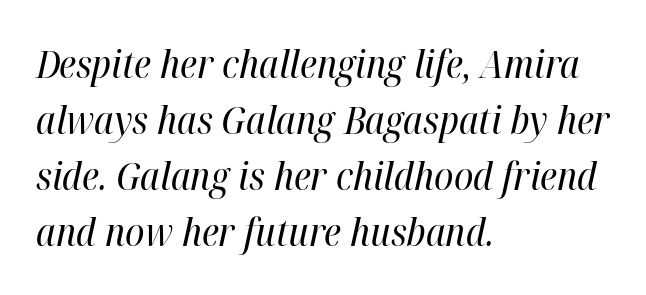
Q: Is the text bold? A: No.
Q: Is the text italic (slanted)? A: Yes, it leans right by about 12 degrees.
Q: Is the text underlined? A: No.
Q: How is the paragraph aligned? A: Left-aligned.
Q: Is the spacing between letters normal or unusually wide? A: Normal.
Q: Is the spacing between lines tight, normal or loose? A: Normal.
Q: Width (condensed, normal, or wide)? A: Condensed.
Q: Stroke contrast? A: High.
Q: x-height? A: Medium.
Q: Monospaced? A: No.
